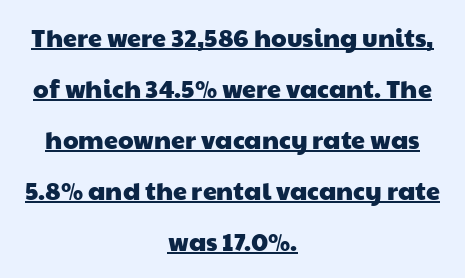
Look at the tracking — it's just the regular setting, nothing added. Alignment: centered. Quick note: interline space is abundant. Caption: lettering with a line underneath.
